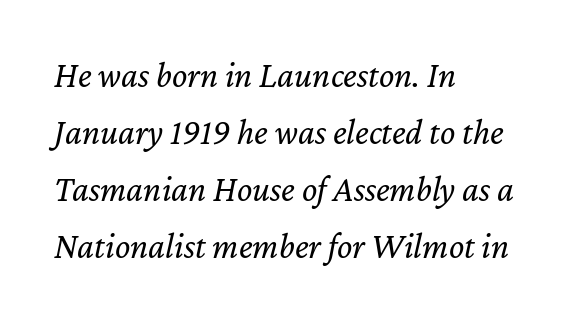
The image shows 36 px regular-weight type, italic (leaning right); set left-aligned, normal line spacing (1.58x), normal letter spacing, not underlined; low stroke contrast and a medium x-height.
